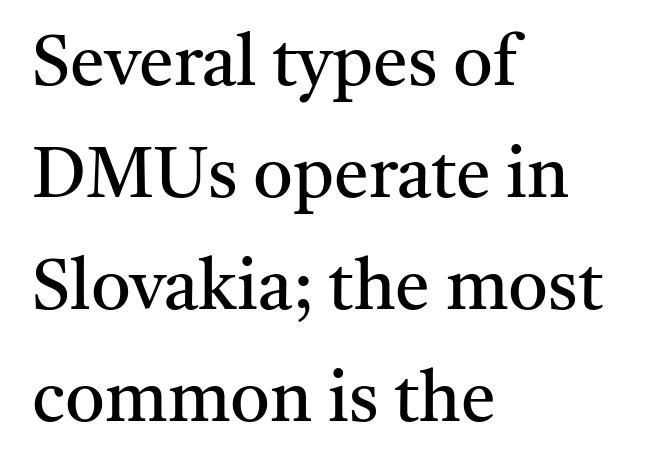
The image shows 70 px regular-weight serif type, upright; set left-aligned, normal line spacing (1.6x), normal letter spacing, not underlined; medium stroke contrast and a medium x-height.
